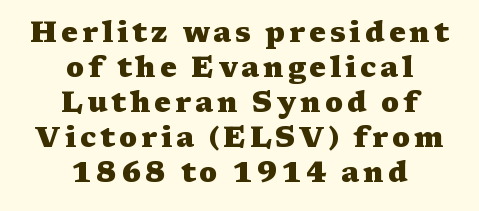
Q: Is the text bold? A: Yes.
Q: Is the text italic (slanted)? A: No, it is upright.
Q: Is the typeface a serif or a sans-serif typeface? A: Serif.
Q: Is the text underlined? A: No.
Q: How is the paragraph aligned? A: Centered.
Q: Is the spacing between lines tight, normal or loose? A: Normal.
Q: Width (condensed, normal, or wide)? A: Wide.
Q: Stroke contrast? A: Medium.
Q: x-height? A: Medium.
Q: Monospaced? A: No.
